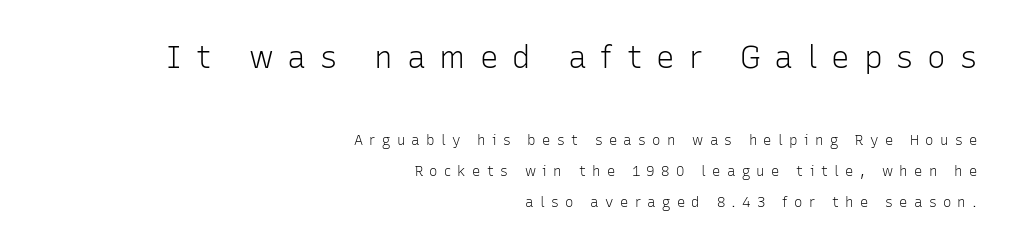
The image shows 31 px light sans-serif type, upright; set right-aligned, loose line spacing (2.21x), unusually wide letter spacing (+0.45 em), not underlined; the first (top) block is 2.21x larger; low stroke contrast and a medium x-height.
